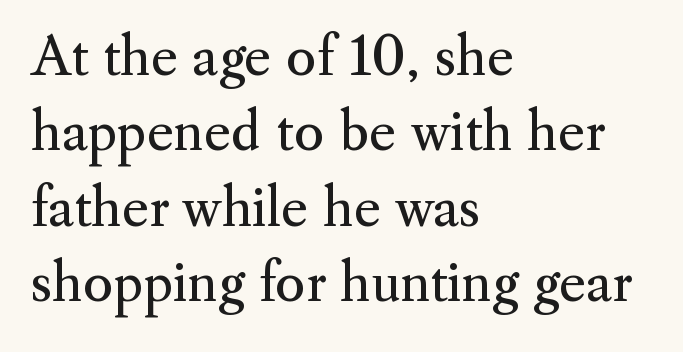
The specimen reads as upright at a glance. Visually the block forms a straight wall on the left and a jagged coastline on the right. What kind of face is this? One with serifs. Spacing verdict: proportional, widths tailored to each character. Letters have the restrained weight of plain body copy at most. Words float on clear page, feet unadorned.
